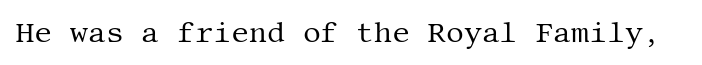
Decoration check: the copy has no underline. Style check: upright. A quiet, ordinary-to-light weight characterises the typeface. Short note: letters normally spaced.
